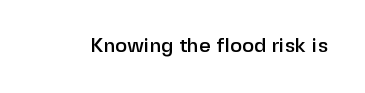
These lines keep a tight, regular rhythm from letter to letter. Unmarked baselines from the first word to the last. Italic: no, the glyphs are upright roman.
